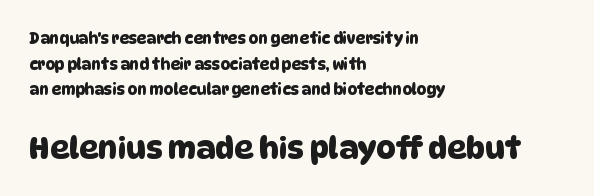
Character size in the trailing block exceeds that of the leading block. Unmarked baselines from the first word to the last. Are there feet on the stems? There aren't — it's a sans. Is this a fixed-width face? No — the glyphs have proportional, varying widths.
